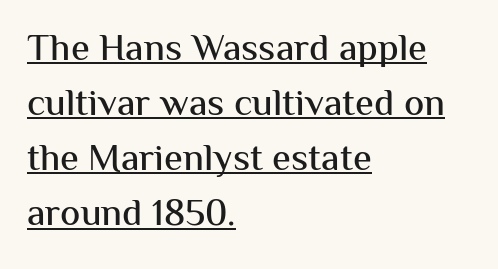
The face used here is rendered with its standard letterfit. The lines sit at an ordinary, default distance from one another. Nope, no serifs anywhere on these letters. Notice how a bar underscores the lettering throughout. You could not count columns in this text — the font is proportionally spaced.
